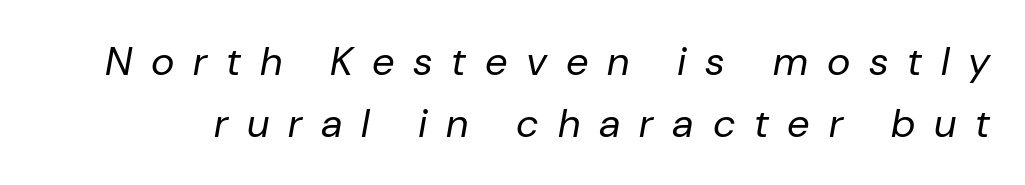
The image shows 40 px regular-weight type, italic (leaning right); set normal line spacing (1.54x), unusually wide letter spacing (+0.47 em), not underlined; low stroke contrast and a medium x-height.
